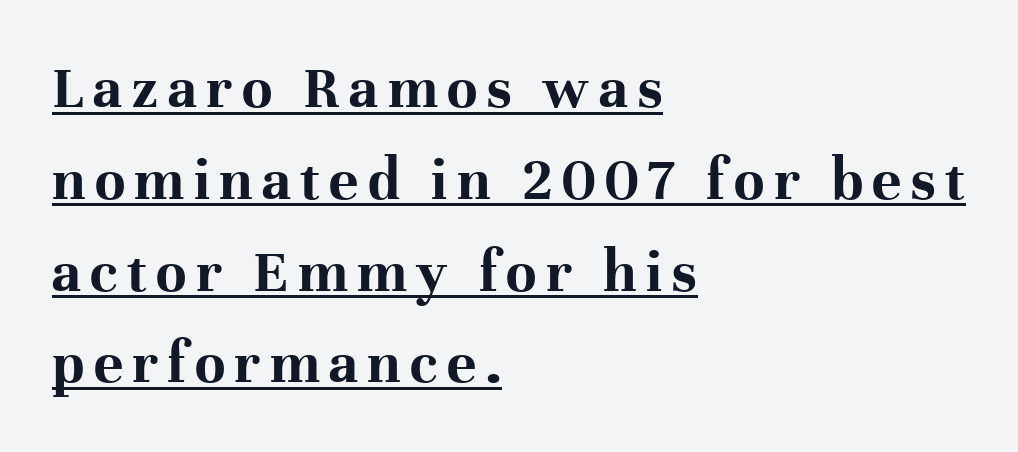
Q: Is the text bold? A: Yes.
Q: Is the text italic (slanted)? A: No, it is upright.
Q: Is the typeface a serif or a sans-serif typeface? A: Serif.
Q: Is the text underlined? A: Yes.
Q: How is the paragraph aligned? A: Left-aligned.
Q: Is the spacing between lines tight, normal or loose? A: Normal.
Q: Width (condensed, normal, or wide)? A: Normal.
Q: Stroke contrast? A: High.
Q: x-height? A: Medium.
Q: Monospaced? A: No.
